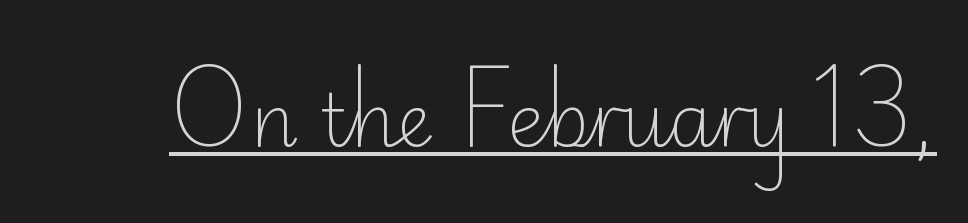
{"serif": "no", "italic": "no", "bold": "no", "weight": "light", "width": "normal", "stroke_contrast": "low", "x_height": "small", "monospaced": "no", "underline": "yes", "letter_spacing": "normal", "letter_spacing_em": 0.0, "glyph_px": 73}
